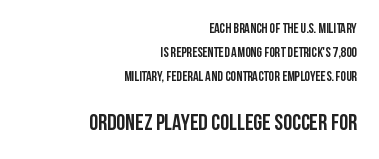
{"italic": "no", "bold": "yes", "underline": "no", "align": "right", "line_spacing_ratio": 1.71, "letter_spacing": "normal", "letter_spacing_em": 0.0, "larger_block": "second", "size_ratio": 1.64, "glyph_px": 23}
